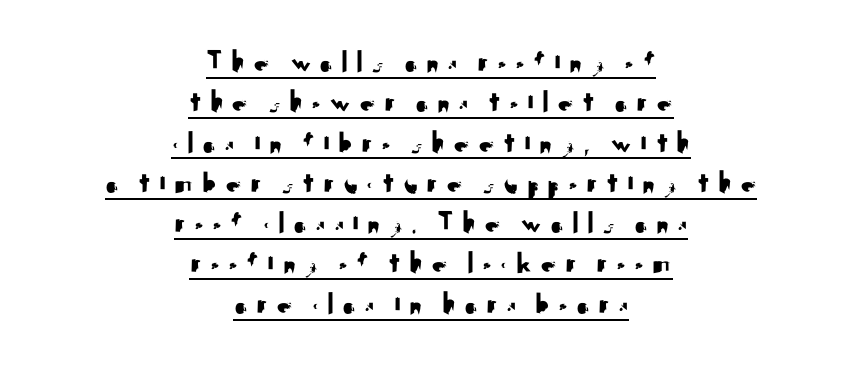
The image shows 31 px sans-serif type, upright; set centered, normal line spacing (1.3x), unusually wide letter spacing (+0.26 em), underlined; medium stroke contrast and a small x-height.
